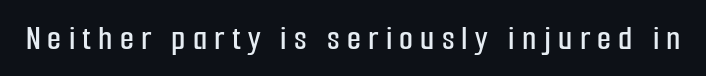
The image shows 36 px condensed sans-serif type, upright; set unusually wide letter spacing (+0.2 em), not underlined; low stroke contrast and a medium x-height.
